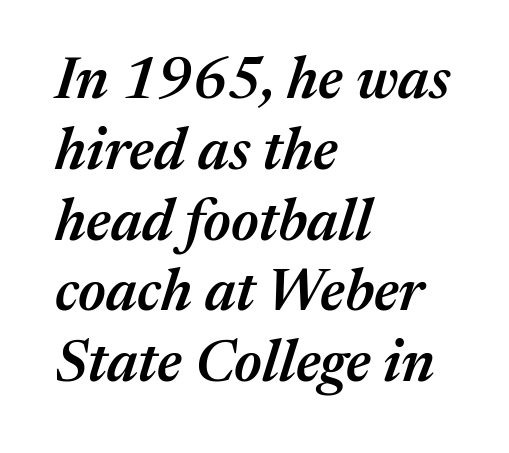
The image shows 58 px semibold type, italic (leaning right); set left-aligned, line spacing 1.22x, normal letter spacing, not underlined; medium stroke contrast and a medium x-height.
